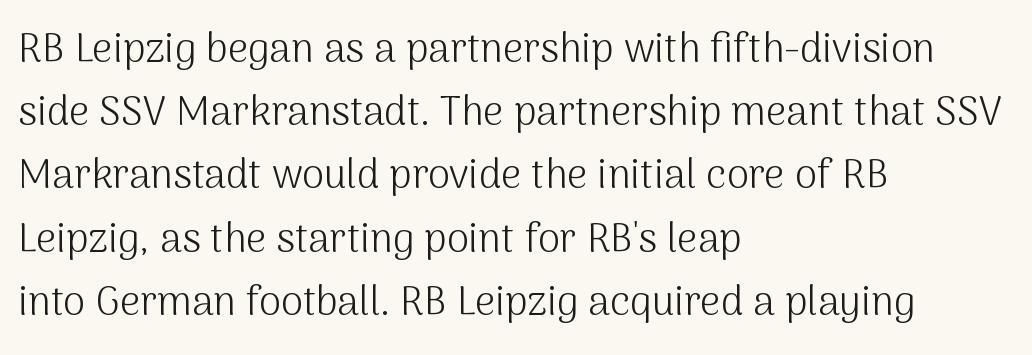
Serif or sans? Sans — the stroke terminals are bare. Letters rest on an invisible, unmarked baseline. Designer's note — italics off, roman on. The letterforms sit at book weight or below. Think of a printed novel: that variable character pitch is what you see here.
